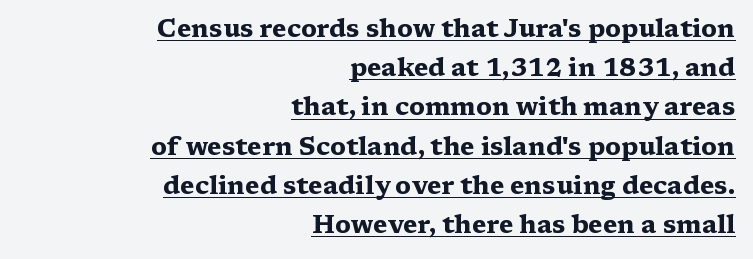
Is the type bold? Yes — the strokes are clearly thick and heavy. The glyphs are accompanied by a horizontal stroke just below them. Characters follow at the spacing the type designer built in. This is roman type, the default non-slanted kind. Short and long lines alike share a common ending point at right.
